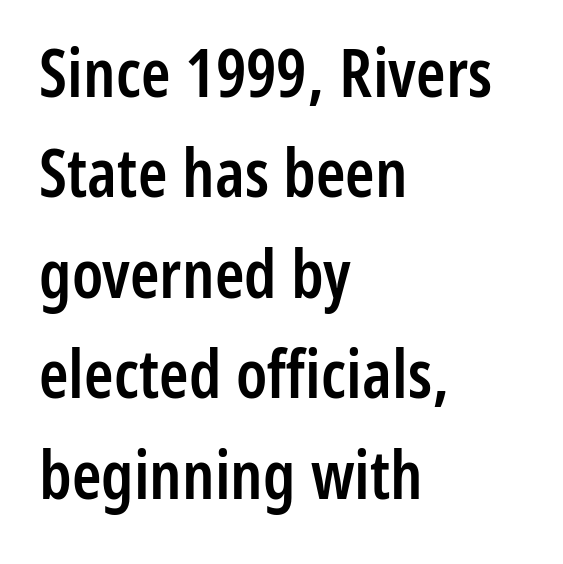
The image shows 67 px semibold, condensed sans-serif type, upright; set left-aligned, normal line spacing (1.5x), normal letter spacing, not underlined; low stroke contrast and a medium x-height.
